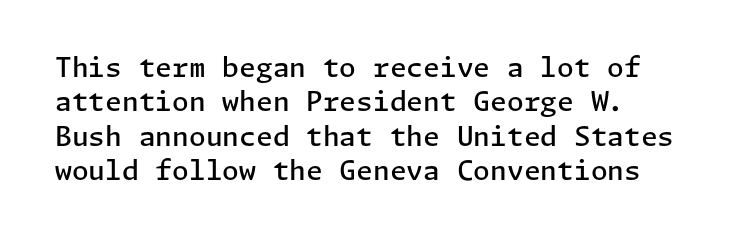
{"italic": "no", "bold": "semi", "underline": "no", "line_spacing": "normal", "line_spacing_ratio": 1.27, "letter_spacing": "normal", "letter_spacing_em": 0.0, "glyph_px": 27}
